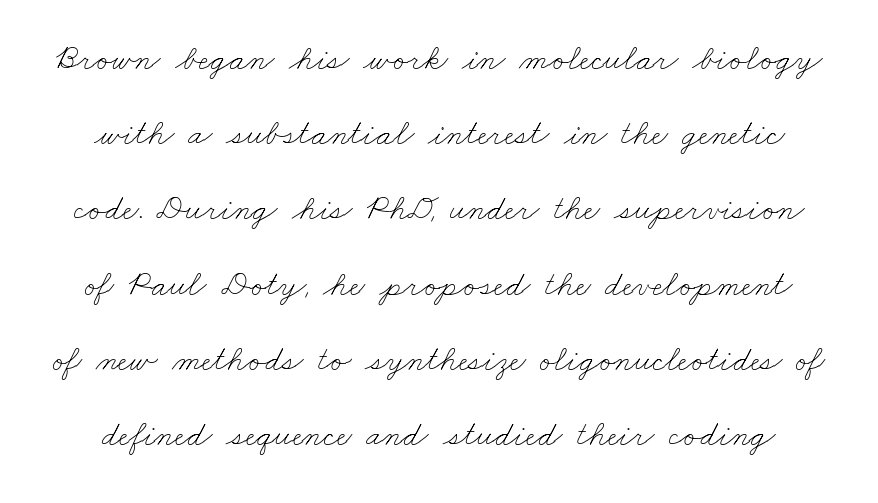
Q: Is the text bold? A: No.
Q: Is the text underlined? A: No.
Q: Is the spacing between letters normal or unusually wide? A: Normal.
Q: Is the spacing between lines tight, normal or loose? A: Loose.
Q: Width (condensed, normal, or wide)? A: Wide.
Q: Stroke contrast? A: Low.
Q: x-height? A: Small.
Q: Monospaced? A: No.
